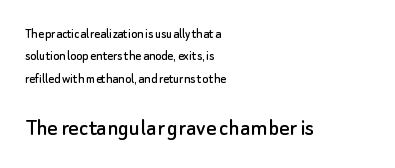
{"italic": "no", "underline": "no", "align": "left", "line_spacing": "normal", "line_spacing_ratio": 1.59, "letter_spacing": "normal", "letter_spacing_em": 0.0, "larger_block": "second", "size_ratio": 1.79, "glyph_px": 25}
